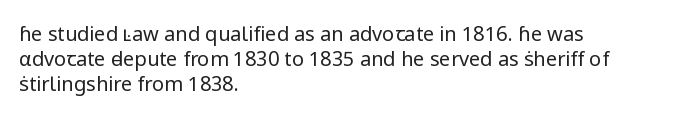
{"italic": "no", "bold": "no", "underline": "no", "align": "left", "line_spacing_ratio": 1.24, "letter_spacing": "normal", "letter_spacing_em": 0.0, "glyph_px": 20}
